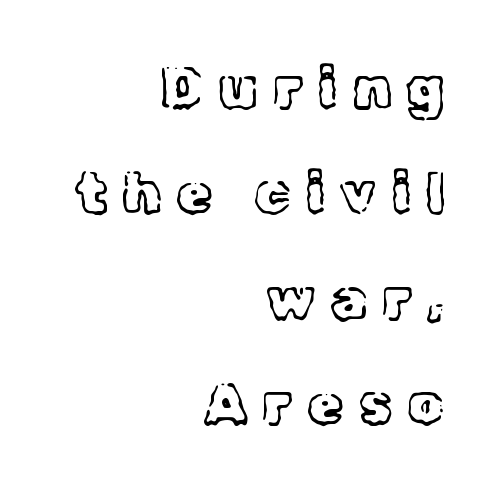
Stroke mass is kept to a normal reading level or below. Designer's note — italics off, roman on. The words here are not underlined. A typesetter would call this proportional, since set widths differ per character.
